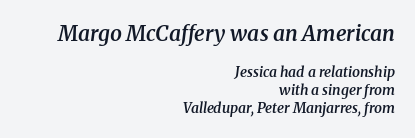
{"italic": "yes", "lean": "right", "slant_degrees": 8, "bold": "semi", "underline": "no", "align": "right", "line_spacing": "normal", "line_spacing_ratio": 1.27, "letter_spacing": "normal", "letter_spacing_em": 0.0, "larger_block": "first", "size_ratio": 1.5, "glyph_px": 21}
